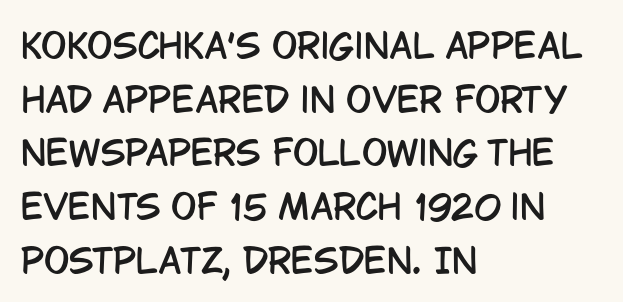
Q: Is the text italic (slanted)? A: No, it is upright.
Q: Is the typeface a serif or a sans-serif typeface? A: Sans-serif.
Q: Is the text underlined? A: No.
Q: How is the paragraph aligned? A: Left-aligned.
Q: Is the spacing between letters normal or unusually wide? A: Normal.
Q: Is the spacing between lines tight, normal or loose? A: Normal.
Q: Width (condensed, normal, or wide)? A: Condensed.
Q: Stroke contrast? A: Low.
Q: x-height? A: Large.
Q: Monospaced? A: No.
